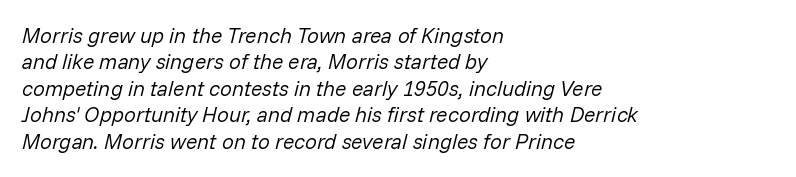
The font is comparable to plain body text, perhaps lighter. Lines of text with bare space underneath. It's the slanting kind of type. The type is set solid horizontally, with unmodified tracking. The rendering uses a moderate line-height, typical for paragraphs. Alignment: flush left.
